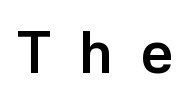
{"serif": "no", "italic": "no", "bold": "yes", "weight": "semibold", "width": "normal", "stroke_contrast": "low", "x_height": "medium", "monospaced": "no", "underline": "no", "letter_spacing": "wide", "letter_spacing_em": 0.47, "glyph_px": 58}
